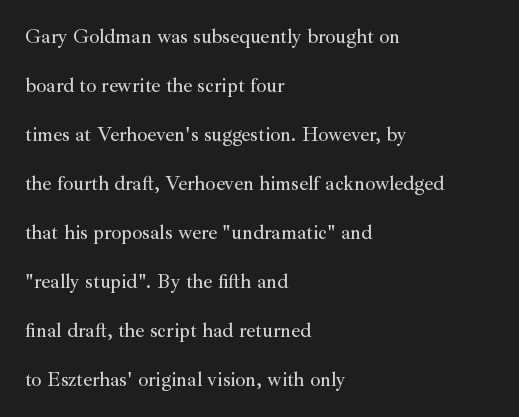
{"italic": "no", "underline": "no", "align": "left", "line_spacing": "loose", "line_spacing_ratio": 2.45, "letter_spacing": "normal", "letter_spacing_em": 0.0, "glyph_px": 20}
